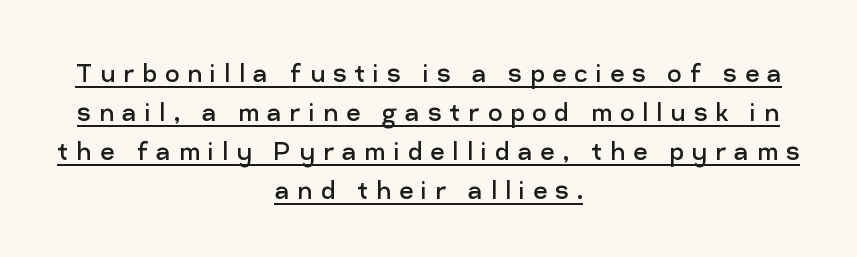
A rule runs beneath these lines of type. This sample uses an upright cut, with every glyph sitting square on the baseline. Weight class: somewhere from thin through regular. If you folded the block vertically in half, each line would mirror itself in length. Tracking value appears strongly positive — letters spread wide. The letters carry no serifs — their stems end cleanly without finishing strokes.
